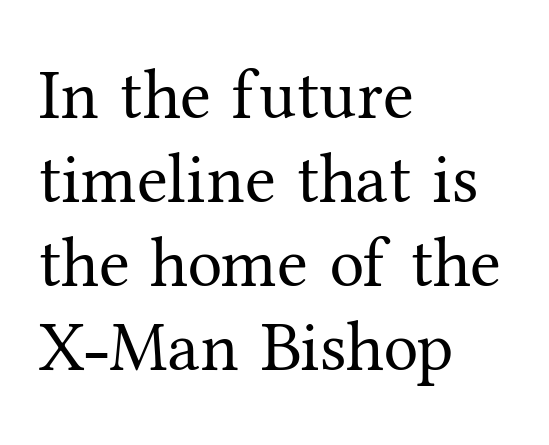
The glyphs are unaccompanied by any horizontal stroke below them. The weight would be labelled regular, book, light, or lighter still. Character widths vary here, with narrow letters taking less room than wide ones. Compared with a centered layout, this one pins lines to the left instead. The face used here is seriffed, in the tradition of book romans.
